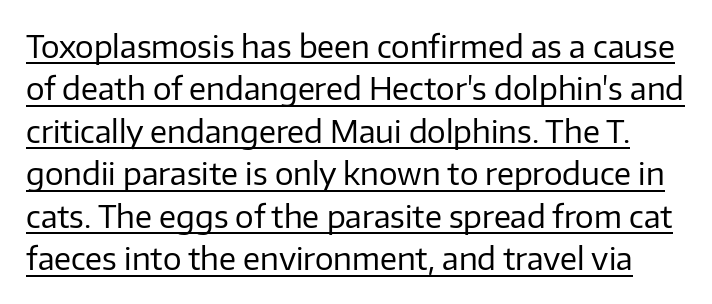
{"serif": "no", "italic": "no", "bold": "no", "weight": "regular", "width": "normal", "stroke_contrast": "low", "x_height": "medium", "monospaced": "no", "underline": "yes", "line_spacing": "normal", "line_spacing_ratio": 1.37, "letter_spacing": "normal", "letter_spacing_em": 0.0, "glyph_px": 31}
